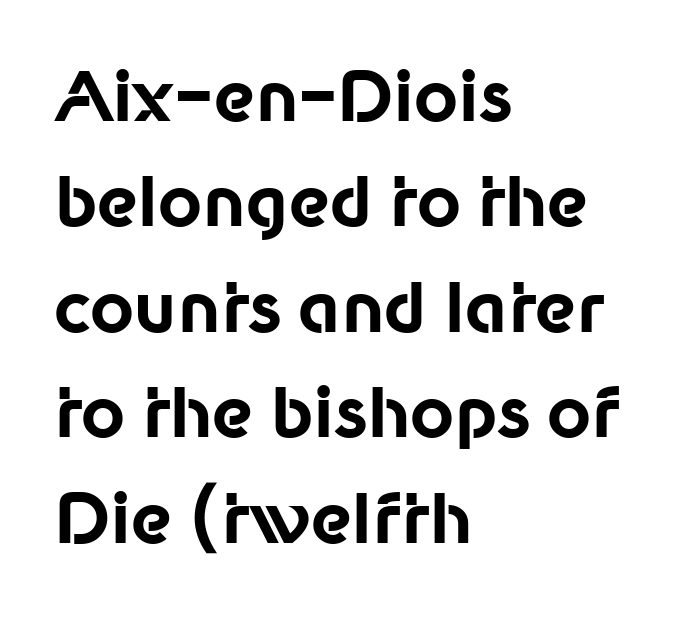
Heavy, bold letterforms. Which margin do the lines hug? The left one — the right edge is uneven. A typesetter would call this leading conventional body-copy spacing. Honestly, there is no underline to notice here at all.
